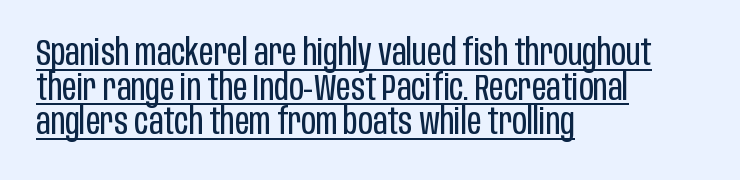
The face used here is rendered with its standard letterfit. Leading: reduced. The lines in this sample share a left origin and differ only in where they stop. On a weight scale, this lands at 450 or below.
